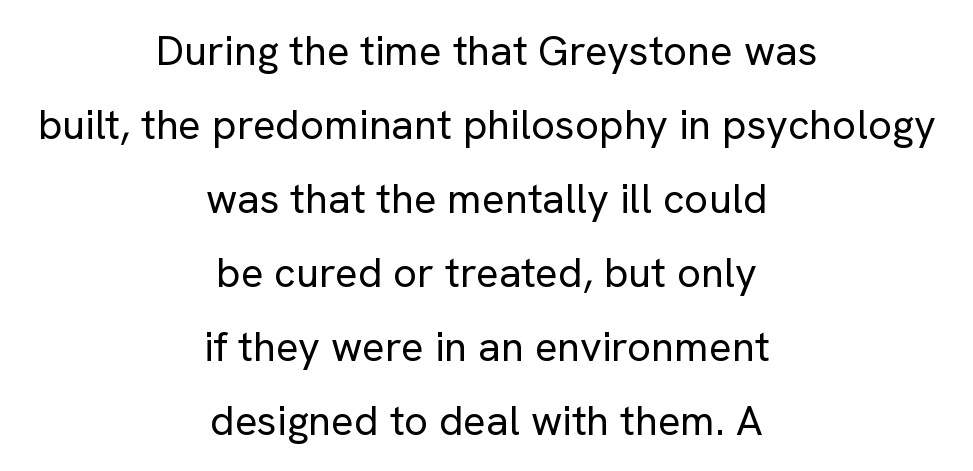
Q: Is the text bold? A: No.
Q: Is the text italic (slanted)? A: No, it is upright.
Q: Is the typeface a serif or a sans-serif typeface? A: Sans-serif.
Q: Is the text underlined? A: No.
Q: How is the paragraph aligned? A: Centered.
Q: Is the spacing between letters normal or unusually wide? A: Normal.
Q: Width (condensed, normal, or wide)? A: Normal.
Q: Stroke contrast? A: Low.
Q: x-height? A: Medium.
Q: Monospaced? A: No.
